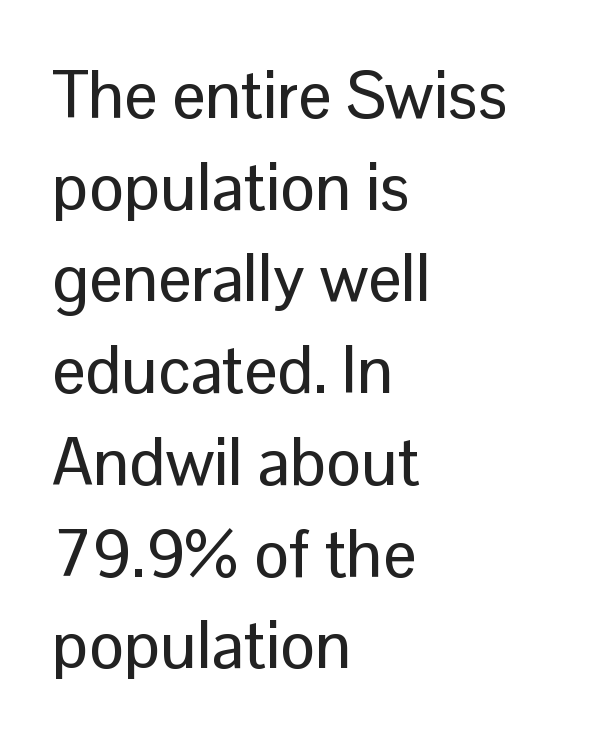
The image shows 66 px sans-serif type, upright; set left-aligned, normal line spacing (1.39x), normal letter spacing, not underlined; low stroke contrast and a medium x-height.
